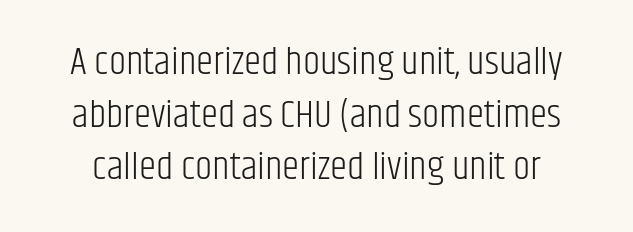
{"serif": "no", "italic": "no", "bold": "no", "weight": "light", "width": "condensed", "stroke_contrast": "low", "x_height": "large", "monospaced": "no", "underline": "no", "line_spacing": "normal", "line_spacing_ratio": 1.35, "letter_spacing": "normal", "letter_spacing_em": 0.0, "glyph_px": 39}
